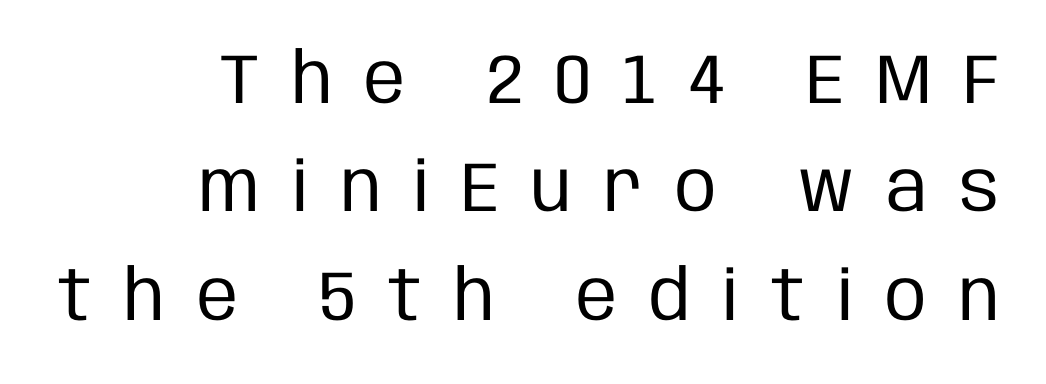
The space directly below the letters is spotless. A typesetter would call this heavily tracked-out type. The designer went with a sans here, leaving each stem footless. The lettering stays uniformly vertical, giving the passage a roman look.
